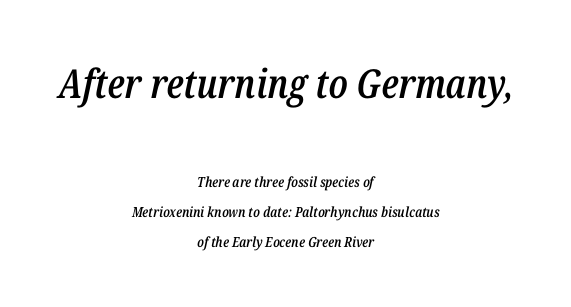
Q: Is the text bold? A: Semi-bold.
Q: Is the text italic (slanted)? A: Yes, it leans right by about 12 degrees.
Q: Is the text underlined? A: No.
Q: How is the paragraph aligned? A: Centered.
Q: Is the spacing between letters normal or unusually wide? A: Normal.
Q: Is the spacing between lines tight, normal or loose? A: Loose.
Q: Which block of text is set in a larger size, the first (top) or the second (bottom)? A: The first (top) one.
Q: Width (condensed, normal, or wide)? A: Condensed.
Q: Stroke contrast? A: Low.
Q: x-height? A: Medium.
Q: Monospaced? A: No.
